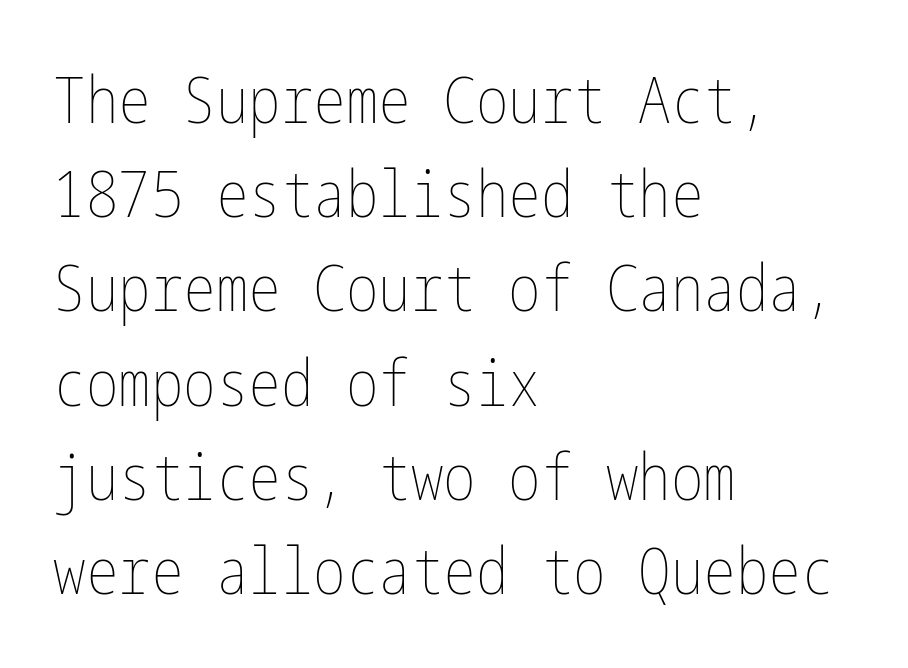
The image shows 65 px thin, condensed type, upright; set left-aligned, normal line spacing (1.45x), normal letter spacing, not underlined; low stroke contrast and a medium x-height.
